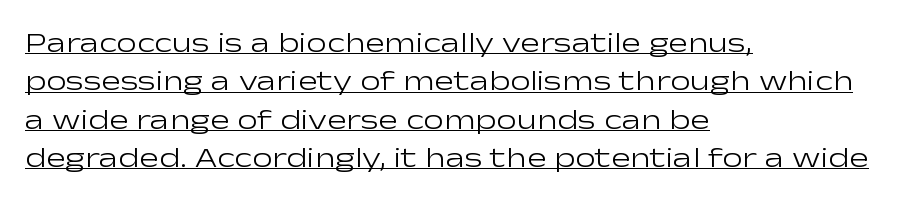
The image shows 29 px light, wide sans-serif type, upright; set left-aligned, normal line spacing (1.32x), normal letter spacing, underlined; low stroke contrast and a medium x-height.
